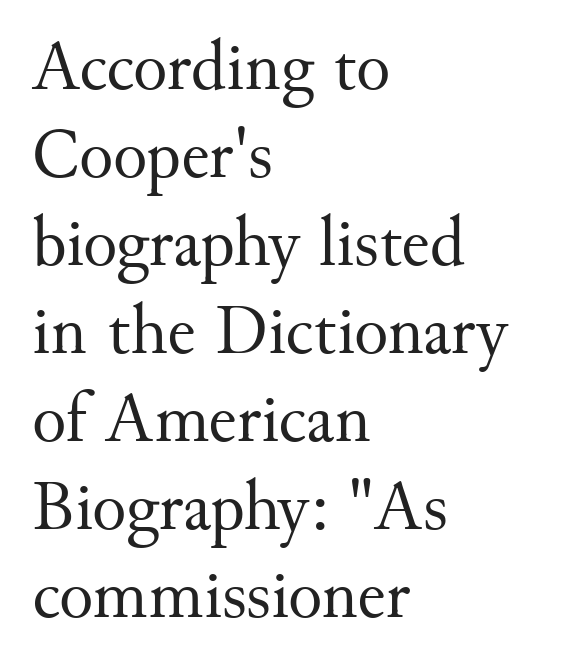
{"serif": "yes", "italic": "no", "bold": "no", "weight": "regular", "width": "normal", "stroke_contrast": "medium", "x_height": "small", "monospaced": "no", "underline": "no", "align": "left", "line_spacing_ratio": 1.24, "letter_spacing": "normal", "letter_spacing_em": 0.0, "glyph_px": 71}
